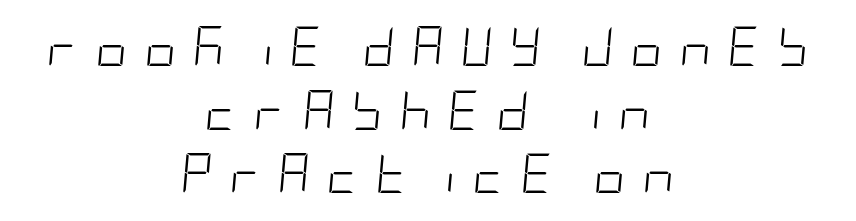
The specimen omits any rule beneath the text block's lines. You could only call the tracking loose — the letters float apart. Summary of weight: not heavy and not bold. A student would call this center alignment; a typographer would say set centered.
